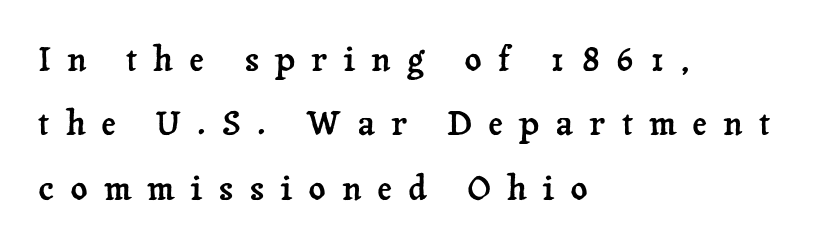
Q: Is the text italic (slanted)? A: No, it is upright.
Q: Is the typeface a serif or a sans-serif typeface? A: Serif.
Q: Is the text underlined? A: No.
Q: How is the paragraph aligned? A: Left-aligned.
Q: Is the spacing between letters normal or unusually wide? A: Unusually wide.
Q: Is the spacing between lines tight, normal or loose? A: Loose.
Q: Width (condensed, normal, or wide)? A: Normal.
Q: Stroke contrast? A: Low.
Q: x-height? A: Medium.
Q: Monospaced? A: No.
